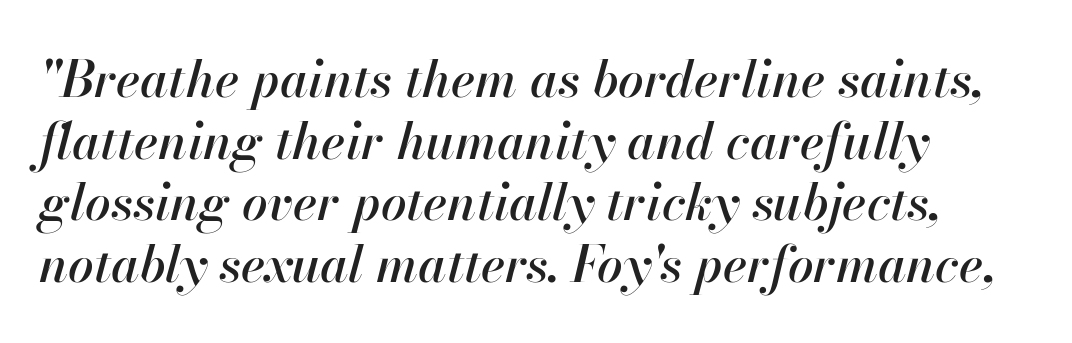
Reading down the block, your eye returns to a fixed left position each line. Every character sits at an angle, as italics do. Just letters on the line, the space beneath them empty. You could not count columns in this text — the font is proportionally spaced.
